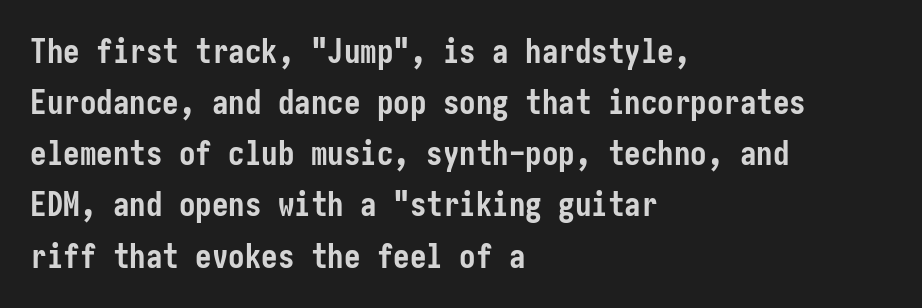
The image shows 33 px semibold, condensed sans-serif type, upright; set left-aligned, normal line spacing (1.55x), normal letter spacing, not underlined; low stroke contrast and a medium x-height.
